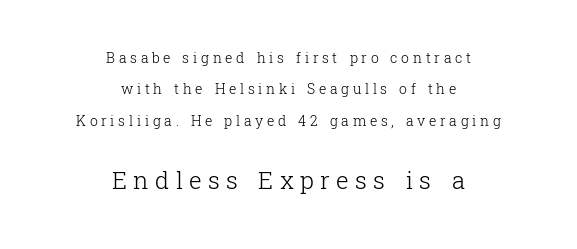
Q: Is the text bold? A: No.
Q: Is the text italic (slanted)? A: No, it is upright.
Q: Is the text underlined? A: No.
Q: How is the paragraph aligned? A: Centered.
Q: Is the spacing between letters normal or unusually wide? A: Unusually wide.
Q: Is the spacing between lines tight, normal or loose? A: Loose.
Q: Which block of text is set in a larger size, the first (top) or the second (bottom)? A: The second (bottom) one.
